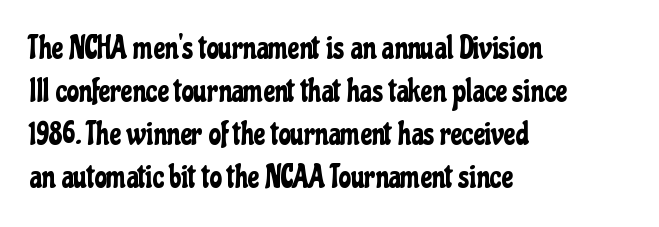
{"serif": "no", "italic": "no", "width": "condensed", "stroke_contrast": "low", "x_height": "medium", "monospaced": "no", "underline": "no", "align": "left", "line_spacing": "normal", "line_spacing_ratio": 1.39, "letter_spacing": "normal", "letter_spacing_em": 0.0, "glyph_px": 31}
